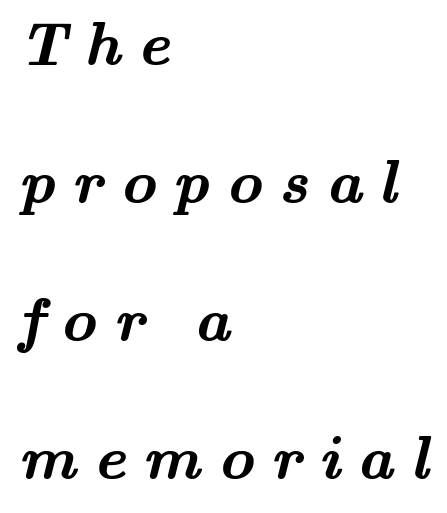
Q: Is the text bold? A: Yes.
Q: Is the typeface a serif or a sans-serif typeface? A: Serif.
Q: Is the text underlined? A: No.
Q: How is the paragraph aligned? A: Left-aligned.
Q: Is the spacing between letters normal or unusually wide? A: Unusually wide.
Q: Is the spacing between lines tight, normal or loose? A: Loose.
Q: Width (condensed, normal, or wide)? A: Wide.
Q: Stroke contrast? A: Medium.
Q: x-height? A: Small.
Q: Monospaced? A: No.
